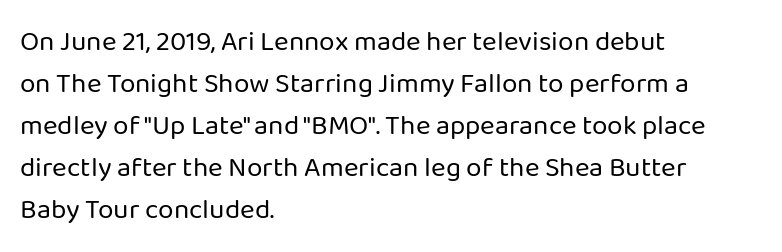
The image shows 28 px regular-weight sans-serif type, upright; set left-aligned, normal line spacing (1.5x), normal letter spacing, not underlined; low stroke contrast and a medium x-height.
